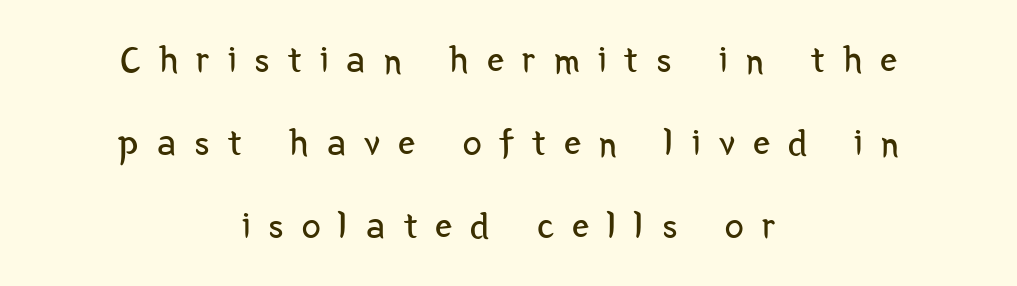
Q: Is the text bold? A: No.
Q: Is the text italic (slanted)? A: No, it is upright.
Q: Is the typeface a serif or a sans-serif typeface? A: Sans-serif.
Q: Is the text underlined? A: No.
Q: How is the paragraph aligned? A: Centered.
Q: Is the spacing between letters normal or unusually wide? A: Unusually wide.
Q: Is the spacing between lines tight, normal or loose? A: Loose.
Q: Width (condensed, normal, or wide)? A: Condensed.
Q: Stroke contrast? A: Low.
Q: x-height? A: Medium.
Q: Monospaced? A: No.
